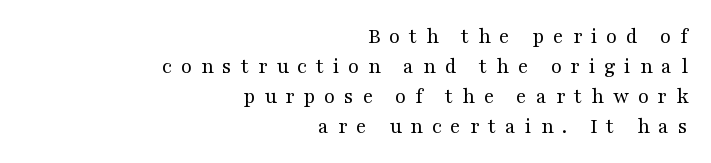
Q: Is the text bold? A: No.
Q: Is the text italic (slanted)? A: No, it is upright.
Q: Is the text underlined? A: No.
Q: How is the paragraph aligned? A: Right-aligned.
Q: Is the spacing between letters normal or unusually wide? A: Unusually wide.
Q: Is the spacing between lines tight, normal or loose? A: Normal.
